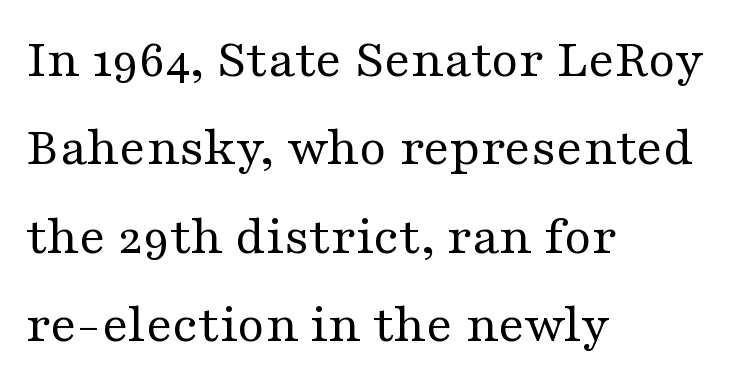
Stems and bowls with no extra thickness — not bold. If you drew a ruler down the left edge, every line would touch it. Here the designer chose a conventional face with non-uniform glyph widths. Vertical strokes here are truly vertical.
